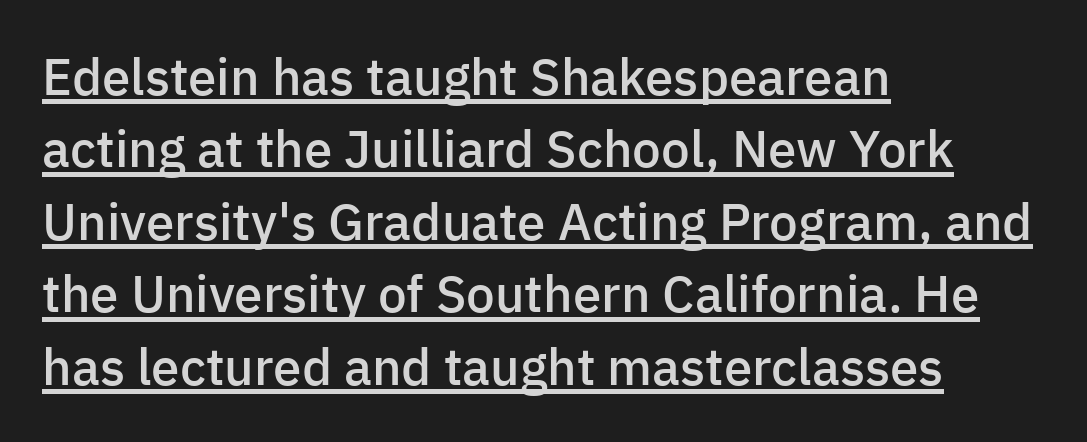
Quick note: underline on. The ragged edge is on the right, which tells us the setting is flush left. Classification — sans serif. These lines carry some extra weight — a demibold, not a full bold. This sample has the flowing, uneven cadence of proportional lettering. Compared with typical paragraphs, the rows here are spaced about the same.
